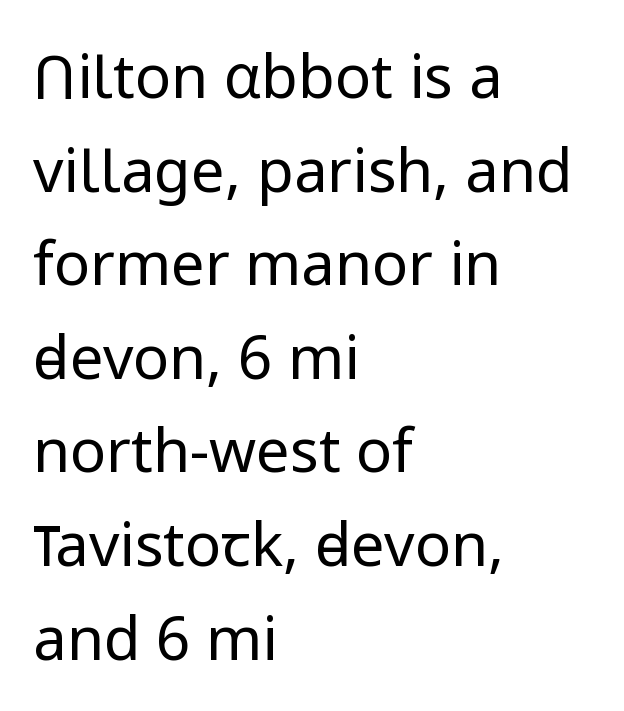
Alignment: flush left. Here the designer chose a conventional face with non-uniform glyph widths. The typeface chosen for these lines omits serifs. Look at the tracking — it's just the regular setting, nothing added. Regarding leading, the lines here are spaced in the standard way.
